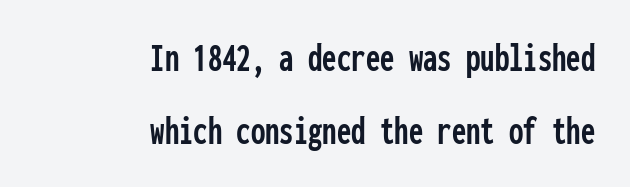
{"serif": "no", "italic": "no", "width": "condensed", "stroke_contrast": "low", "x_height": "medium", "monospaced": "yes", "underline": "no", "align": "right", "line_spacing_ratio": 1.78, "letter_spacing": "normal", "letter_spacing_em": 0.0, "glyph_px": 41}
